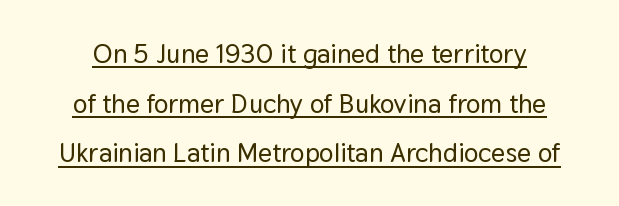
The image shows 27 px text type, upright; set line spacing 1.84x, normal letter spacing, underlined.
